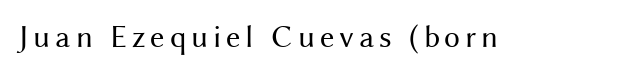
The image shows 32 px regular-weight sans-serif type, upright; set not underlined; medium stroke contrast and a medium x-height.
